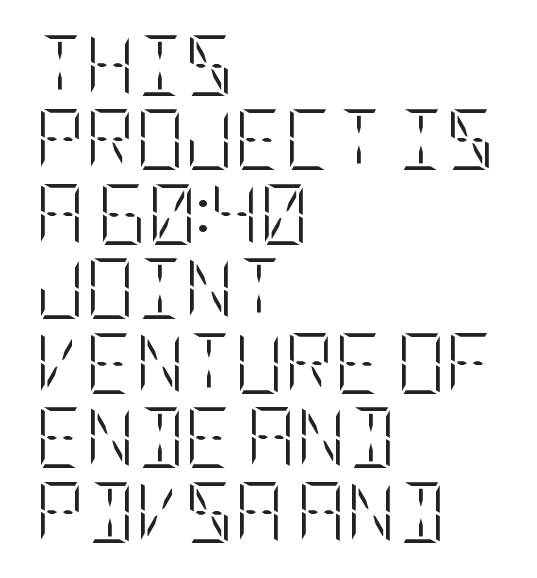
Type without underlining. Here the glyphs are tracked normally, forming tight word shapes. Tall strokes in this sample are plumb rather than angled. Casual observation: everything's shoved over to the left. The typesetting does not lean heavy: it is not bold.
